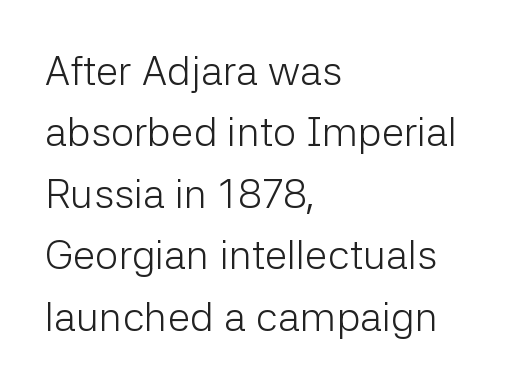
Q: Is the text bold? A: No.
Q: Is the text italic (slanted)? A: No, it is upright.
Q: Is the typeface a serif or a sans-serif typeface? A: Sans-serif.
Q: Is the text underlined? A: No.
Q: How is the paragraph aligned? A: Left-aligned.
Q: Is the spacing between letters normal or unusually wide? A: Normal.
Q: Is the spacing between lines tight, normal or loose? A: Normal.
Q: Width (condensed, normal, or wide)? A: Normal.
Q: Stroke contrast? A: Low.
Q: x-height? A: Medium.
Q: Monospaced? A: No.
